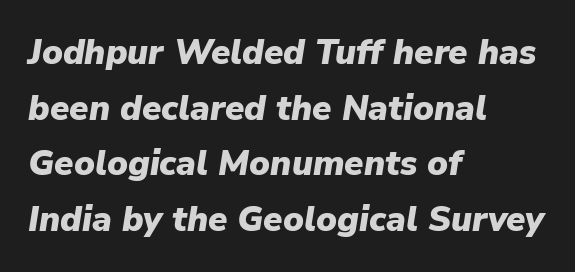
Q: Is the text bold? A: Yes.
Q: Is the text italic (slanted)? A: Yes, it leans right by about 9 degrees.
Q: Is the text underlined? A: No.
Q: How is the paragraph aligned? A: Left-aligned.
Q: Is the spacing between letters normal or unusually wide? A: Normal.
Q: Is the spacing between lines tight, normal or loose? A: Normal.
Q: Width (condensed, normal, or wide)? A: Normal.
Q: Stroke contrast? A: Low.
Q: x-height? A: Medium.
Q: Monospaced? A: No.
